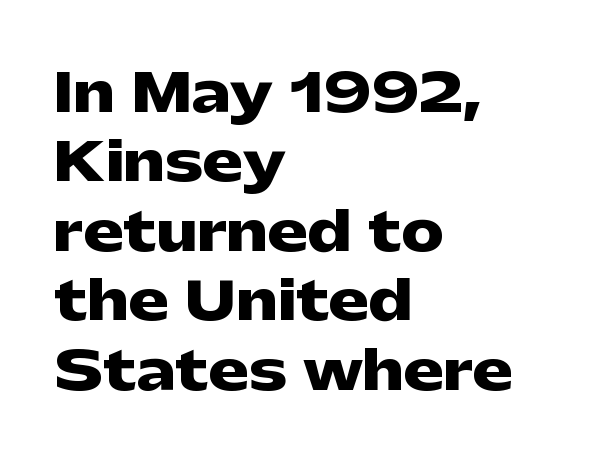
The image shows 53 px heavy, wide sans-serif type, upright; set left-aligned, normal line spacing (1.31x), normal letter spacing, not underlined; low stroke contrast and a medium x-height.
